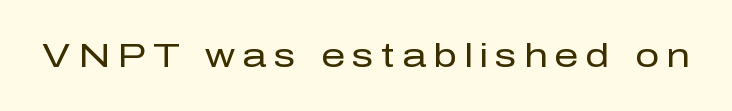
The image shows 34 px regular-weight sans-serif type, upright; set unusually wide letter spacing (+0.21 em), not underlined; low stroke contrast and a medium x-height.
